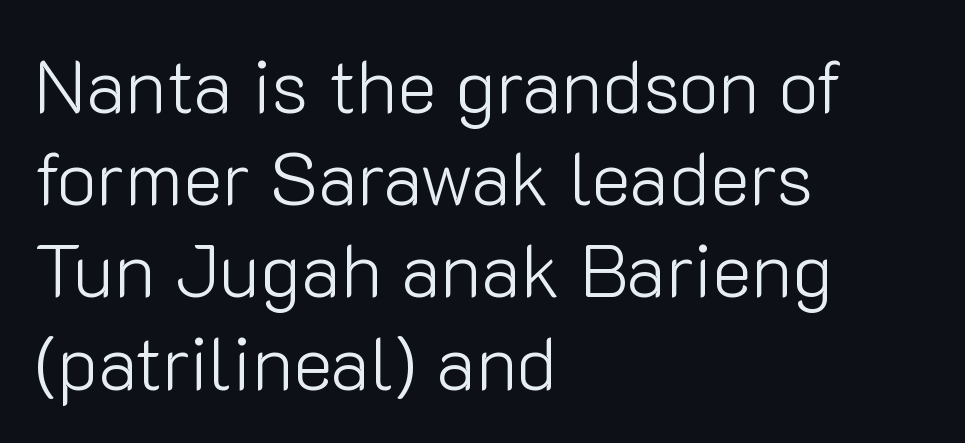
Nothing sits at the stroke ends, so this counts as sans-serif. The typesetting does not lean heavy: it is not bold. A roman cut, with each character standing at attention. Line starts are locked; line ends wander.
